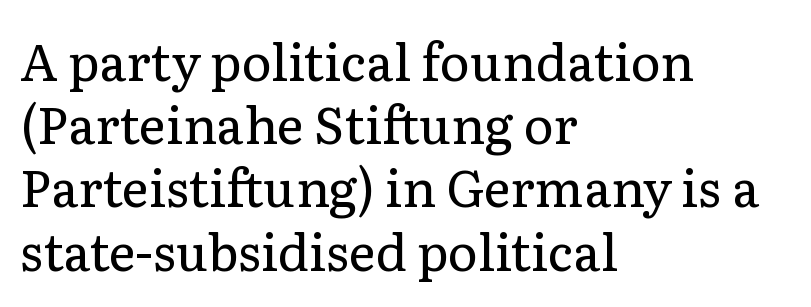
This rendering leaves character spacing at its baseline value. Plain, unruled lines of type. Typeset ragged right — the left edge is the straight one. Is there any slant? The stems are plumb.
